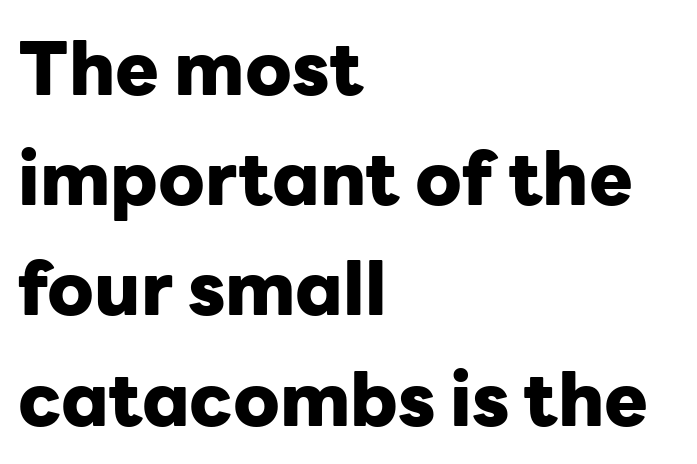
{"serif": "no", "italic": "no", "bold": "yes", "weight": "heavy", "width": "normal", "stroke_contrast": "low", "x_height": "medium", "monospaced": "no", "underline": "no", "align": "left", "line_spacing": "normal", "line_spacing_ratio": 1.51, "letter_spacing": "normal", "letter_spacing_em": 0.0, "glyph_px": 73}
